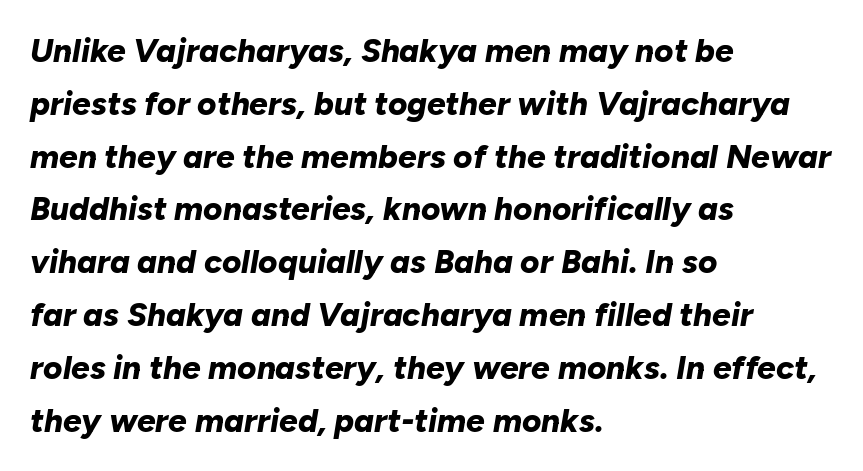
The image shows 33 px bold type, italic (leaning right); set left-aligned, normal line spacing (1.6x), normal letter spacing, not underlined; low stroke contrast and a medium x-height.
